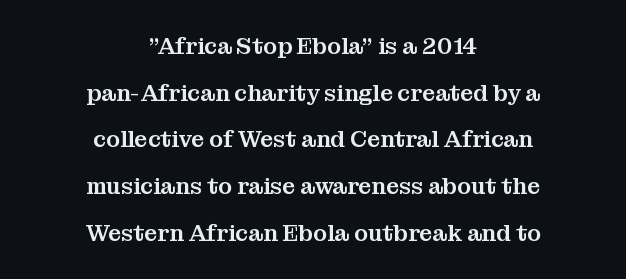
Q: Is the text italic (slanted)? A: No, it is upright.
Q: Is the text underlined? A: No.
Q: How is the paragraph aligned? A: Centered.
Q: Is the spacing between letters normal or unusually wide? A: Normal.
Q: Is the spacing between lines tight, normal or loose? A: Loose.
